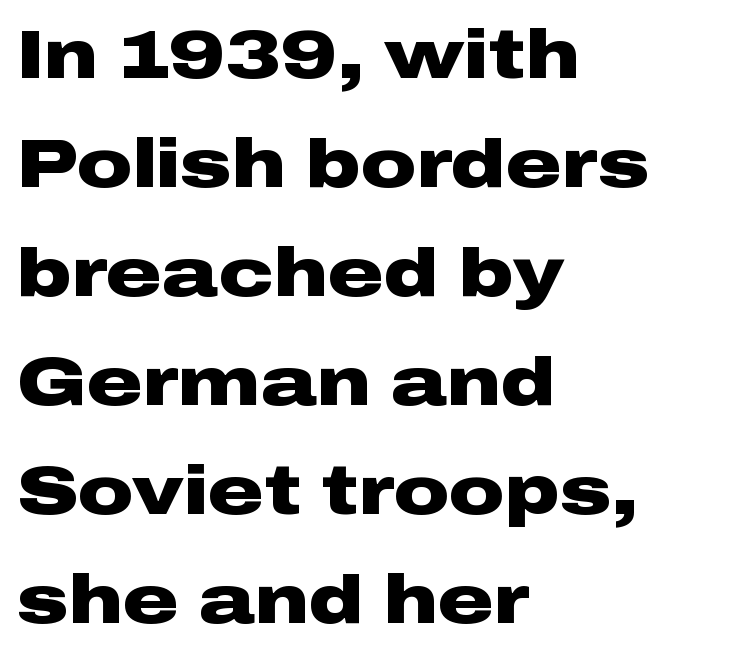
The passage shown is not underscored anywhere. The face used here is a sans, in the tradition of grotesques and geometrics. These words are printed bold, with thick strokes throughout. Caption: multi-line text, flush left, ragged right. Each letter keeps its own natural width here, so spacing adapts to shape. If you drew a line through each stem, it would be perfectly vertical.
